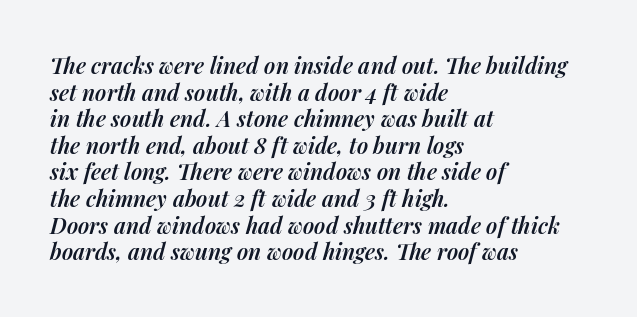
Q: Is the text bold? A: Semi-bold.
Q: Is the text italic (slanted)? A: Yes, it leans right by about 14 degrees.
Q: Is the text underlined? A: No.
Q: How is the paragraph aligned? A: Left-aligned.
Q: Is the spacing between letters normal or unusually wide? A: Normal.
